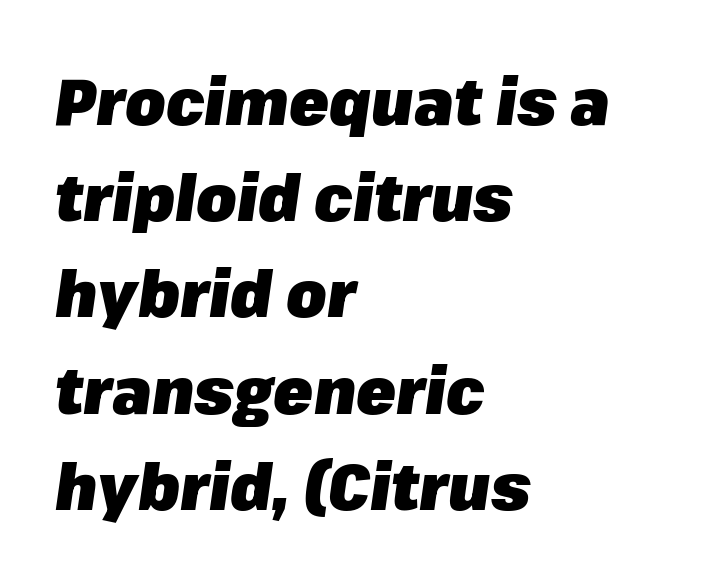
The image shows 65 px heavy type, italic (leaning right); set left-aligned, normal line spacing (1.48x), normal letter spacing, not underlined; low stroke contrast and a medium x-height.
